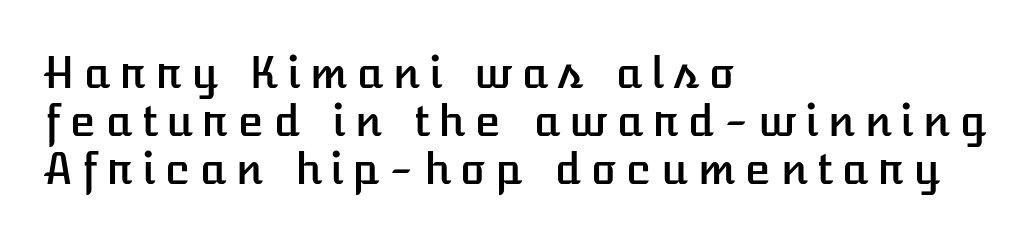
Q: Is the text italic (slanted)? A: No, it is upright.
Q: Is the text underlined? A: No.
Q: How is the paragraph aligned? A: Left-aligned.
Q: Is the spacing between letters normal or unusually wide? A: Unusually wide.
Q: Is the spacing between lines tight, normal or loose? A: Tight.
Q: Width (condensed, normal, or wide)? A: Normal.
Q: Stroke contrast? A: Low.
Q: x-height? A: Medium.
Q: Monospaced? A: No.
